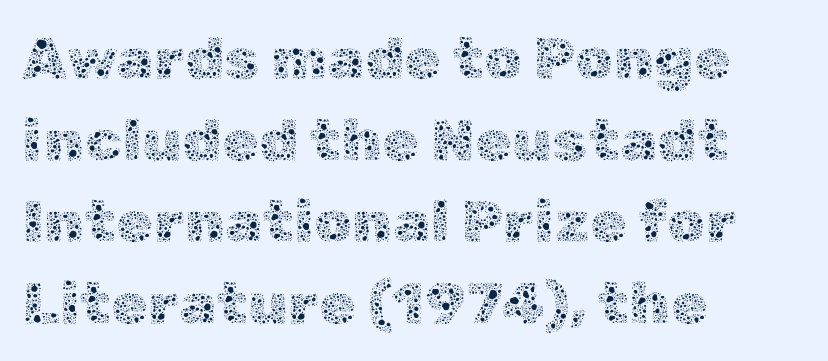
The image shows 60 px thin type, upright; set left-aligned, normal line spacing (1.36x), normal letter spacing, not underlined; a medium x-height.
